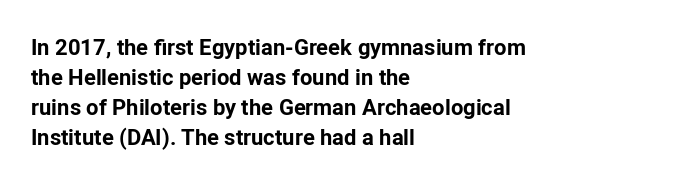
The image shows 22 px bold type, upright; set left-aligned, normal line spacing (1.36x), normal letter spacing, not underlined.
